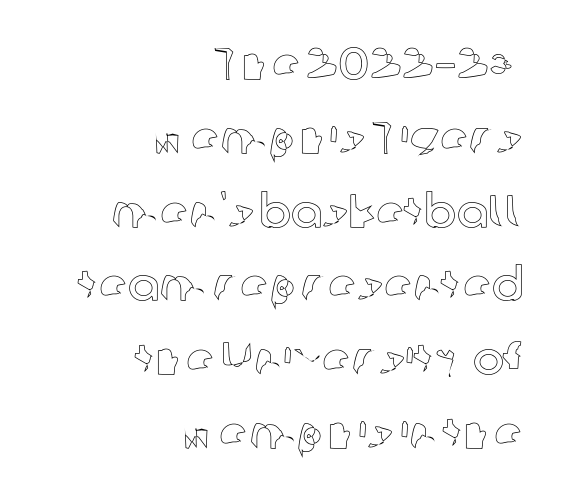
{"italic": "no", "width": "normal", "x_height": "medium", "monospaced": "no", "underline": "no", "align": "right", "line_spacing": "normal", "line_spacing_ratio": 1.57, "letter_spacing": "normal", "letter_spacing_em": 0.0, "glyph_px": 47}
